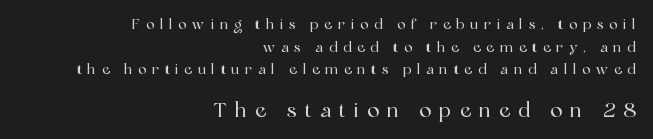
Look at the tracking — it's clearly loosened, letters drifting apart. The passage shown is not underscored anywhere. Tall strokes in this sample are plumb rather than angled. This sample keeps an unexceptional amount of space between lines.
